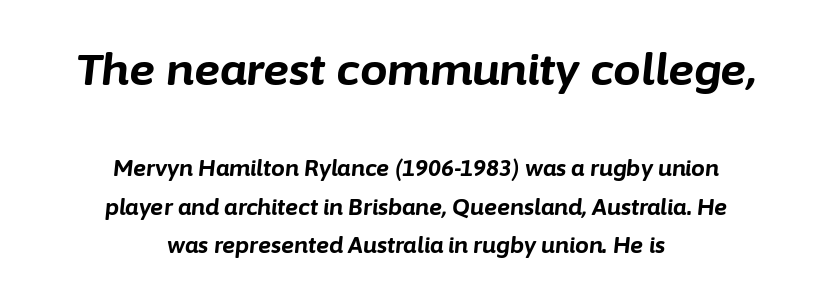
Q: Is the text bold? A: Yes.
Q: Is the text italic (slanted)? A: Yes, it leans right by about 6 degrees.
Q: Is the text underlined? A: No.
Q: How is the paragraph aligned? A: Centered.
Q: Is the spacing between letters normal or unusually wide? A: Normal.
Q: Which block of text is set in a larger size, the first (top) or the second (bottom)? A: The first (top) one.
Q: Width (condensed, normal, or wide)? A: Normal.
Q: Stroke contrast? A: Low.
Q: x-height? A: Medium.
Q: Monospaced? A: No.
